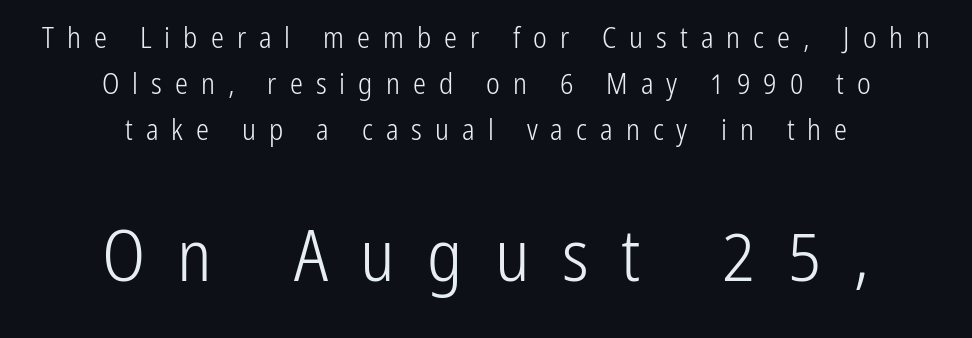
Q: Is the text bold? A: No.
Q: Is the text italic (slanted)? A: No, it is upright.
Q: Is the typeface a serif or a sans-serif typeface? A: Sans-serif.
Q: Is the text underlined? A: No.
Q: How is the paragraph aligned? A: Centered.
Q: Is the spacing between letters normal or unusually wide? A: Unusually wide.
Q: Is the spacing between lines tight, normal or loose? A: Normal.
Q: Which block of text is set in a larger size, the first (top) or the second (bottom)? A: The second (bottom) one.
Q: Width (condensed, normal, or wide)? A: Condensed.
Q: Stroke contrast? A: Low.
Q: x-height? A: Medium.
Q: Monospaced? A: No.
